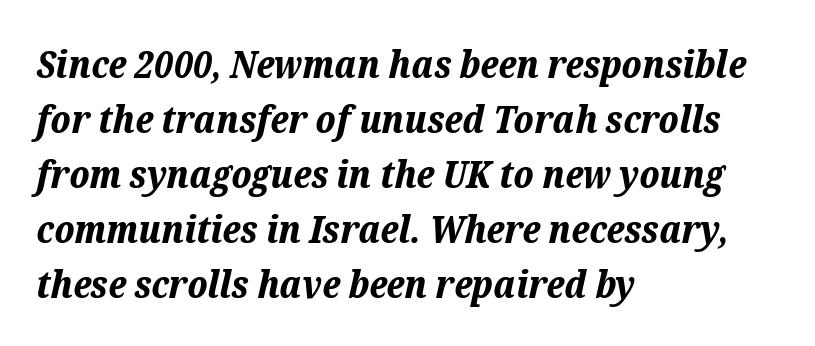
The text block is weighted toward the left margin, trailing off unevenly rightward. This is heavy type, rendered in bold. Between one letter and the next there's only the usual sliver of space. Check the space under the baseline: it is left empty.
